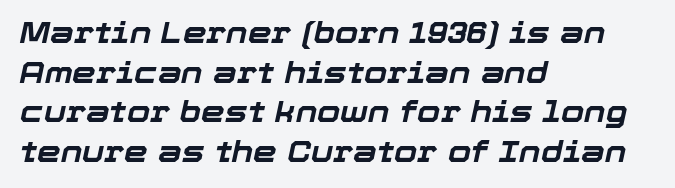
The glyphs have the mass of a bold cut. Posture: slanted. Regarding leading, the lines here are spaced in the standard way. The rendering anchors every line to the left-hand side. Glance below the letters and you will spot only blank space. The line texture is even and compact thanks to regular tracking.
